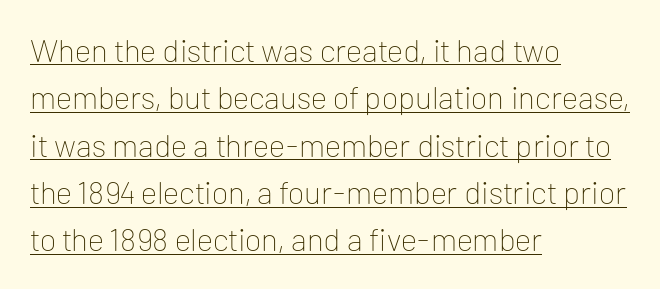
Q: Is the text bold? A: No.
Q: Is the text italic (slanted)? A: No, it is upright.
Q: Is the typeface a serif or a sans-serif typeface? A: Sans-serif.
Q: Is the text underlined? A: Yes.
Q: How is the paragraph aligned? A: Left-aligned.
Q: Is the spacing between letters normal or unusually wide? A: Normal.
Q: Is the spacing between lines tight, normal or loose? A: Normal.
Q: Width (condensed, normal, or wide)? A: Normal.
Q: Stroke contrast? A: Low.
Q: x-height? A: Medium.
Q: Monospaced? A: No.
